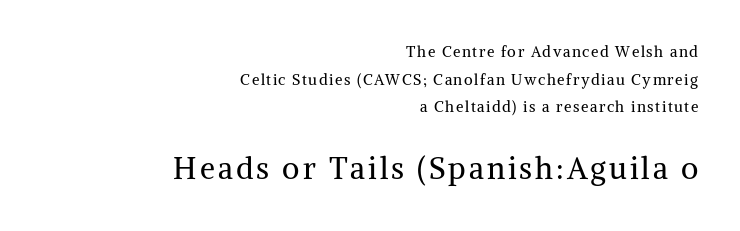
The image shows 30 px regular-weight serif type, upright; set right-aligned, line spacing 1.85x, not underlined; the second (bottom) block is 2.0x larger; medium stroke contrast and a medium x-height.
